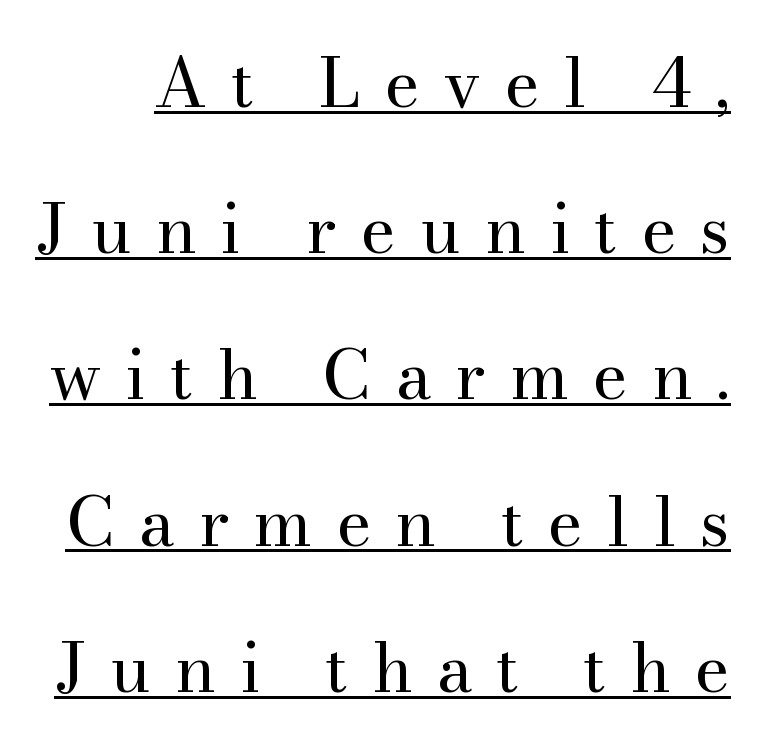
Q: Is the text bold? A: No.
Q: Is the text italic (slanted)? A: No, it is upright.
Q: Is the typeface a serif or a sans-serif typeface? A: Serif.
Q: Is the text underlined? A: Yes.
Q: Is the spacing between letters normal or unusually wide? A: Unusually wide.
Q: Is the spacing between lines tight, normal or loose? A: Loose.
Q: Width (condensed, normal, or wide)? A: Normal.
Q: Stroke contrast? A: Medium.
Q: x-height? A: Small.
Q: Monospaced? A: No.
